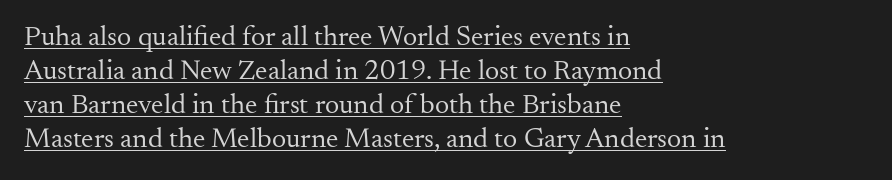
Varying glyph widths throughout — classic text-font behaviour. Every character sits straight up, as roman type does. Is the letter spacing exaggerated? No — it looks like the ordinary default. No extra ink here — the face is not bold.
